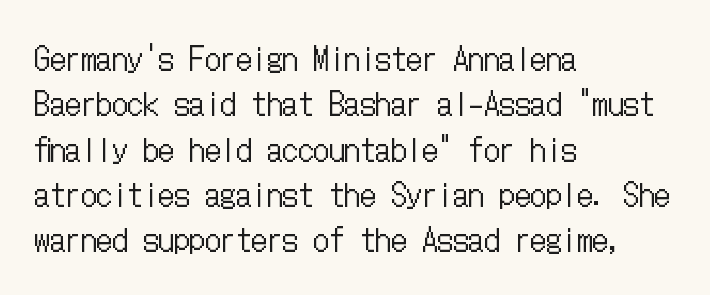
{"italic": "no", "bold": "no", "weight": "regular", "width": "condensed", "stroke_contrast": "low", "x_height": "medium", "underline": "no", "align": "left", "line_spacing": "normal", "line_spacing_ratio": 1.46, "letter_spacing": "normal", "letter_spacing_em": 0.0, "glyph_px": 31}
